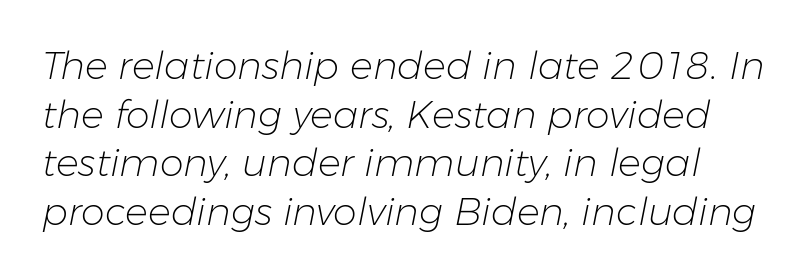
The image shows 38 px light type, italic (leaning right); set normal line spacing (1.28x), normal letter spacing, not underlined; low stroke contrast and a medium x-height.
